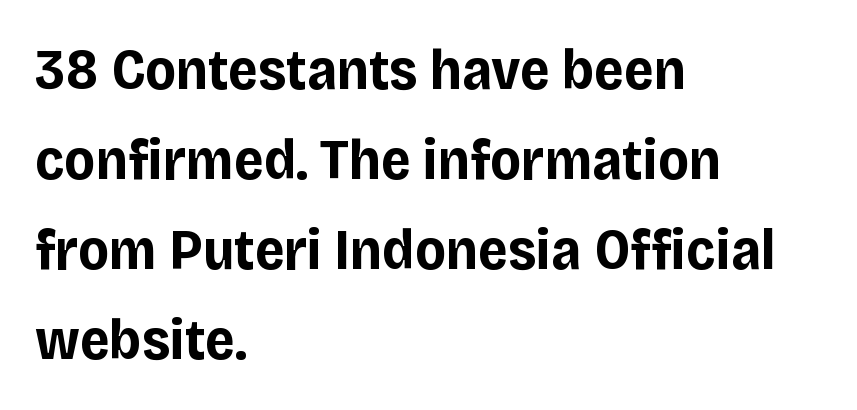
The image shows 58 px bold sans-serif type, upright; set left-aligned, normal line spacing (1.55x), normal letter spacing, not underlined; low stroke contrast and a large x-height.
